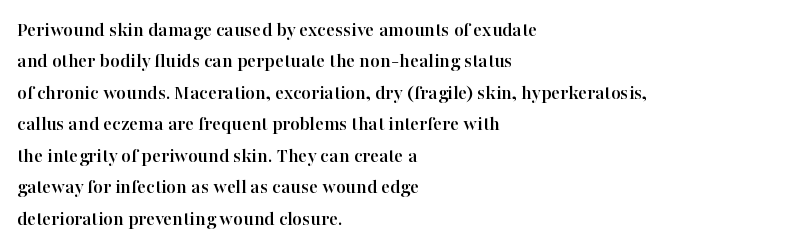
Q: Is the text italic (slanted)? A: No, it is upright.
Q: Is the text underlined? A: No.
Q: How is the paragraph aligned? A: Left-aligned.
Q: Is the spacing between letters normal or unusually wide? A: Normal.
Q: Is the spacing between lines tight, normal or loose? A: Normal.
